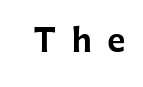
Honestly, the letter spacing is so wide it's the main thing you notice. The font is running at its bold setting. Think of a printed novel: that variable character pitch is what you see here. Nope, no serifs anywhere on these letters. The letters stand straight up with perfectly vertical stems.
